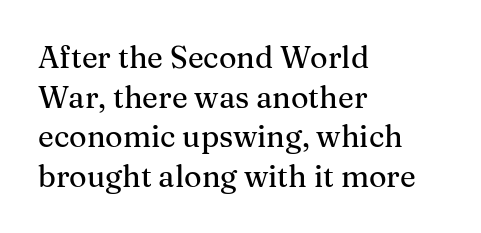
Q: Is the text italic (slanted)? A: No, it is upright.
Q: Is the typeface a serif or a sans-serif typeface? A: Serif.
Q: Is the text underlined? A: No.
Q: How is the paragraph aligned? A: Left-aligned.
Q: Is the spacing between letters normal or unusually wide? A: Normal.
Q: Is the spacing between lines tight, normal or loose? A: Normal.
Q: Width (condensed, normal, or wide)? A: Normal.
Q: Stroke contrast? A: Medium.
Q: x-height? A: Medium.
Q: Monospaced? A: No.
